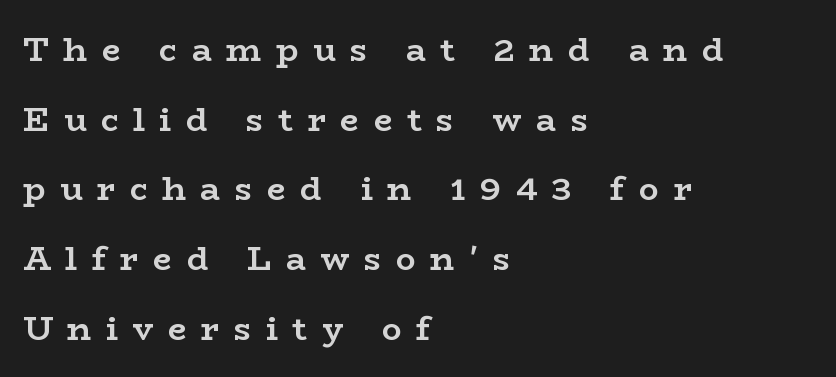
The image shows 33 px semibold, wide serif type, upright; set left-aligned, loose line spacing (2.11x), unusually wide letter spacing (+0.44 em), not underlined; low stroke contrast and a medium x-height.
